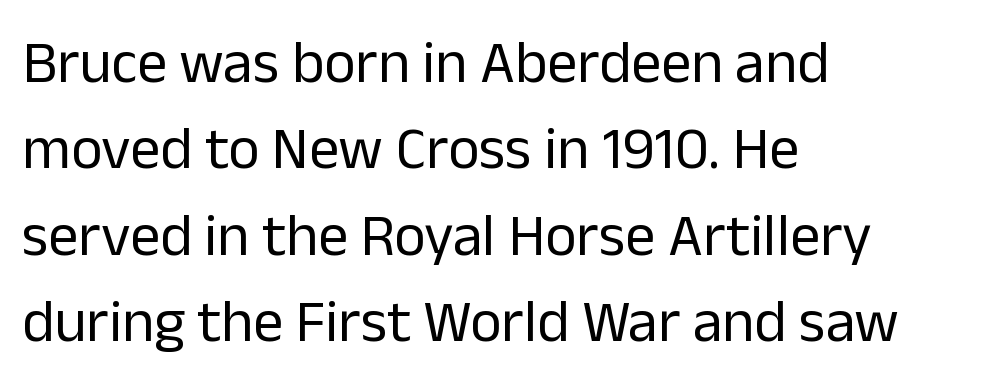
The image shows 60 px regular-weight sans-serif type, upright; set left-aligned, normal line spacing (1.44x), normal letter spacing, not underlined; low stroke contrast and a medium x-height.
